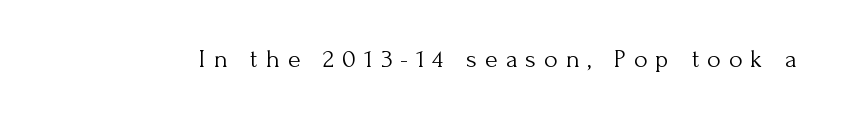
{"italic": "no", "bold": "no", "underline": "no", "letter_spacing": "wide", "letter_spacing_em": 0.31, "glyph_px": 26}
